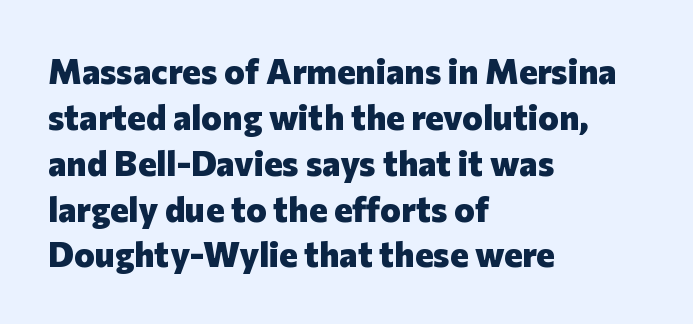
The image shows 35 px heavy sans-serif type, upright; set left-aligned, normal line spacing (1.31x), normal letter spacing, not underlined; low stroke contrast and a medium x-height.
